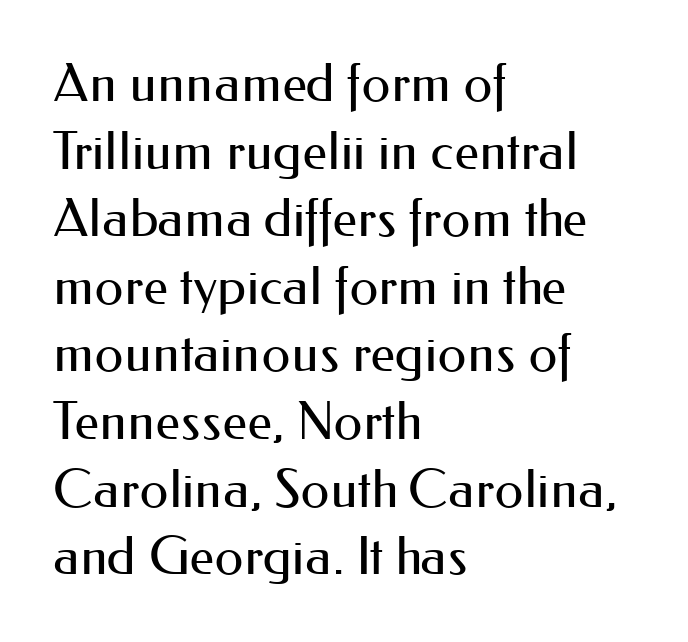
{"serif": "no", "italic": "no", "bold": "no", "weight": "regular", "width": "normal", "stroke_contrast": "medium", "x_height": "small", "monospaced": "no", "underline": "no", "align": "left", "line_spacing": "normal", "line_spacing_ratio": 1.3, "letter_spacing": "normal", "letter_spacing_em": 0.0, "glyph_px": 52}
